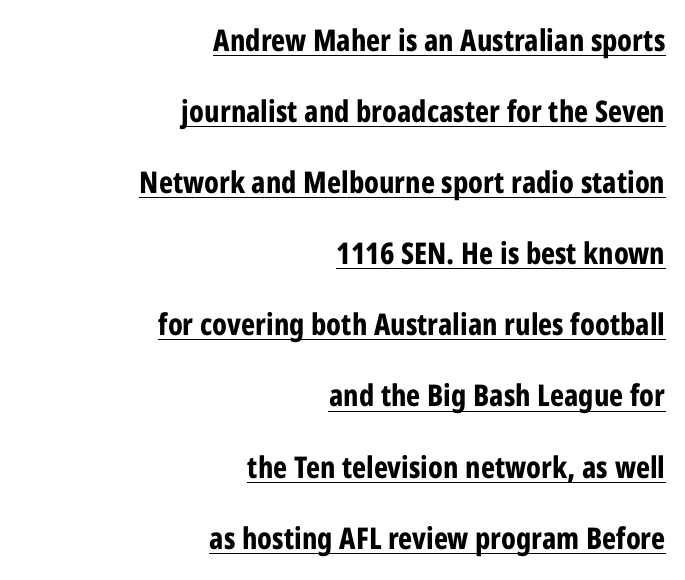
Here the glyphs are tracked normally, forming tight word shapes. You'd pick this weight for a headline — it's a proper bold. A typesetter would label this face a sans. Compared with typical paragraphs, the rows here are farther apart. Which margin do the lines hug? The right one — the left edge is uneven.
